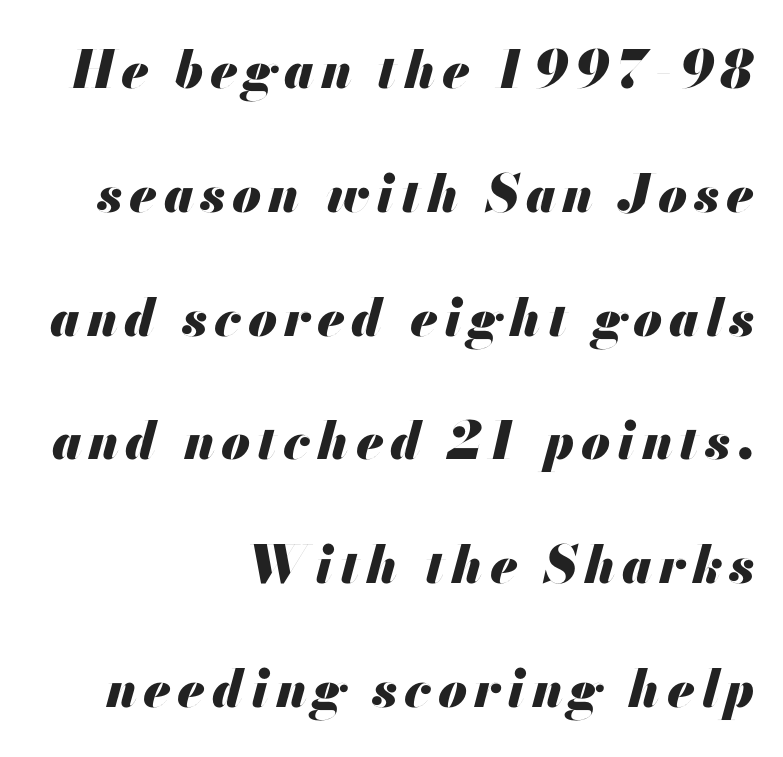
The image shows 52 px heavy type, italic (leaning right); set right-aligned, loose line spacing (2.38x), not underlined; medium stroke contrast and a small x-height.
